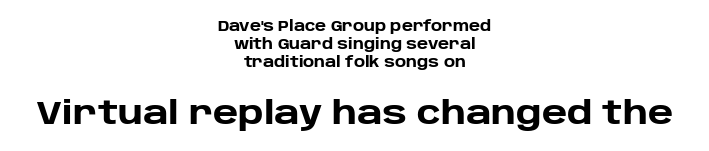
Notice how the stems are strictly vertical — no italics here. These lines sit exactly where default settings would place them. You get the small type first, then a jump to larger type. Chunky letters — that's bold for sure. Note: no serifs on the glyphs.
